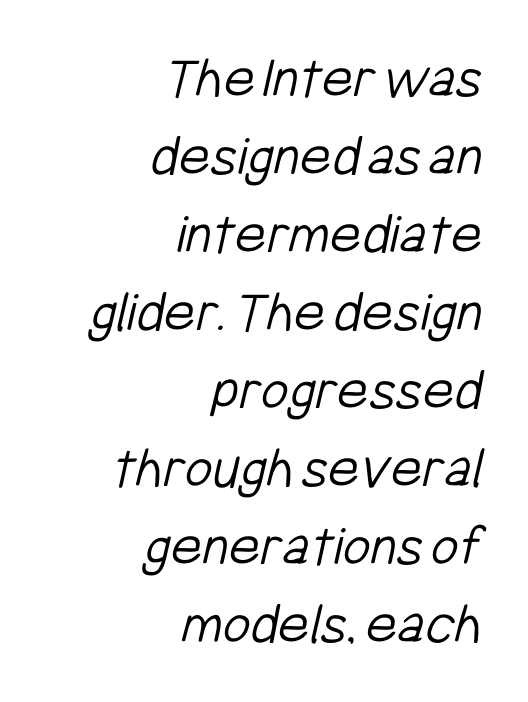
{"serif": "no", "bold": "no", "weight": "light", "width": "condensed", "stroke_contrast": "low", "x_height": "medium", "monospaced": "no", "underline": "no", "align": "right", "line_spacing": "normal", "line_spacing_ratio": 1.3, "letter_spacing": "normal", "letter_spacing_em": 0.0, "glyph_px": 60}
